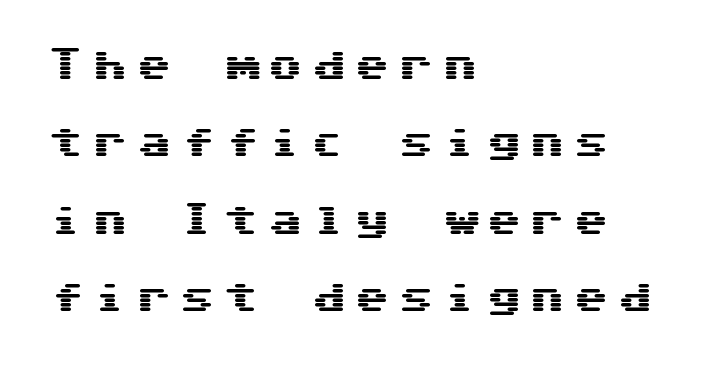
The image shows 35 px wide sans-serif type, upright, monospaced; set left-aligned, loose line spacing (2.21x), unusually wide letter spacing (+0.25 em), not underlined; medium stroke contrast and a medium x-height.
